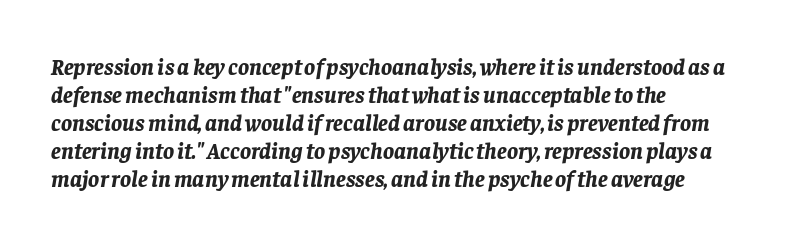
Slanted lettering throughout. Look at the tracking — it's just the regular setting, nothing added. Lines of text with bare space underneath. Heavy, bold letterforms.
